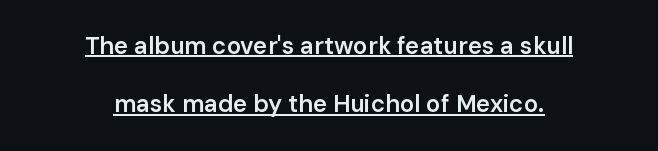
Q: Is the text bold? A: Semi-bold.
Q: Is the text italic (slanted)? A: No, it is upright.
Q: Is the text underlined? A: Yes.
Q: How is the paragraph aligned? A: Centered.
Q: Is the spacing between letters normal or unusually wide? A: Normal.
Q: Is the spacing between lines tight, normal or loose? A: Loose.
